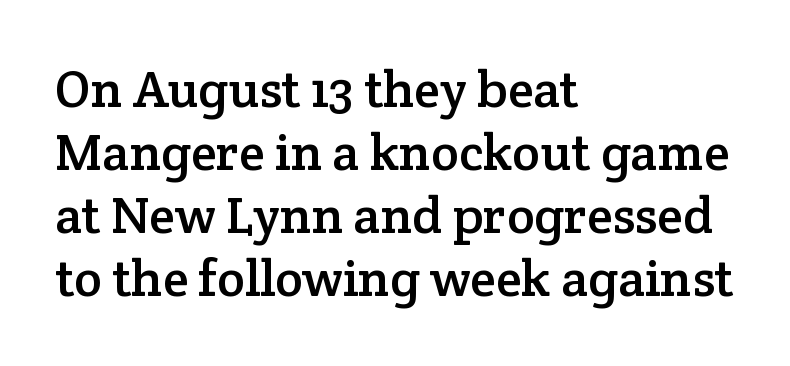
{"serif": "yes", "italic": "no", "width": "normal", "stroke_contrast": "low", "x_height": "medium", "monospaced": "no", "underline": "no", "align": "left", "line_spacing_ratio": 1.21, "letter_spacing": "normal", "letter_spacing_em": 0.0, "glyph_px": 52}
